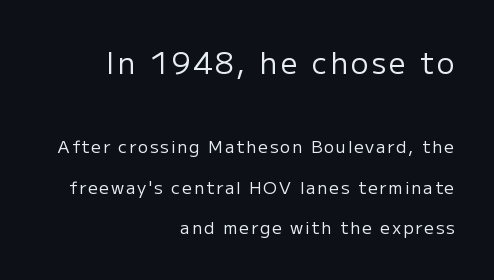
The image shows 29 px regular-weight sans-serif type, upright; set right-aligned, loose line spacing (2.4x), not underlined; the first (top) block is 1.71x larger; low stroke contrast and a medium x-height.
